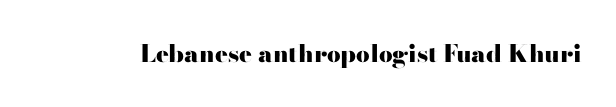
Q: Is the text bold? A: Yes.
Q: Is the text italic (slanted)? A: No, it is upright.
Q: Is the text underlined? A: No.
Q: Is the spacing between letters normal or unusually wide? A: Normal.
